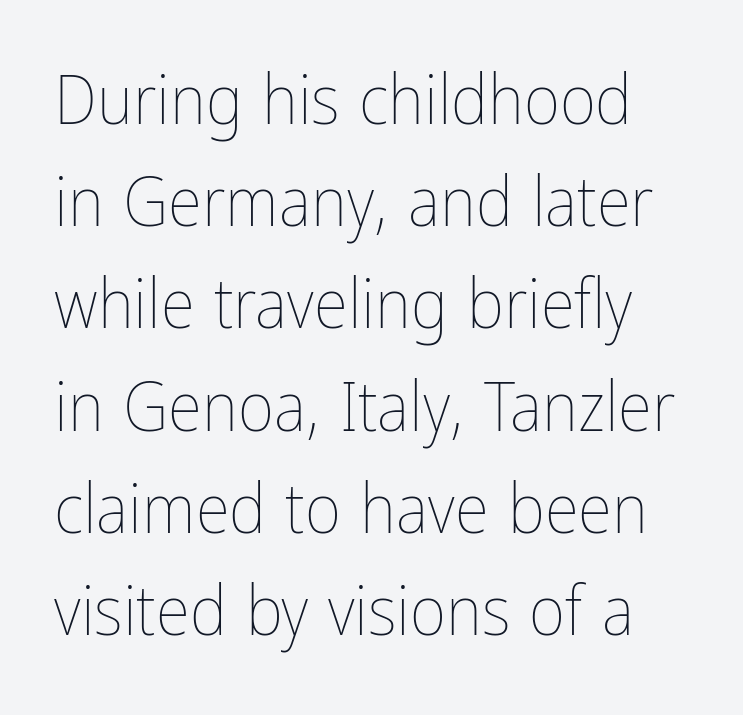
Q: Is the text bold? A: No.
Q: Is the text italic (slanted)? A: No, it is upright.
Q: Is the text underlined? A: No.
Q: Is the spacing between letters normal or unusually wide? A: Normal.
Q: Is the spacing between lines tight, normal or loose? A: Normal.
Q: Width (condensed, normal, or wide)? A: Condensed.
Q: Stroke contrast? A: Low.
Q: x-height? A: Medium.
Q: Monospaced? A: No.
